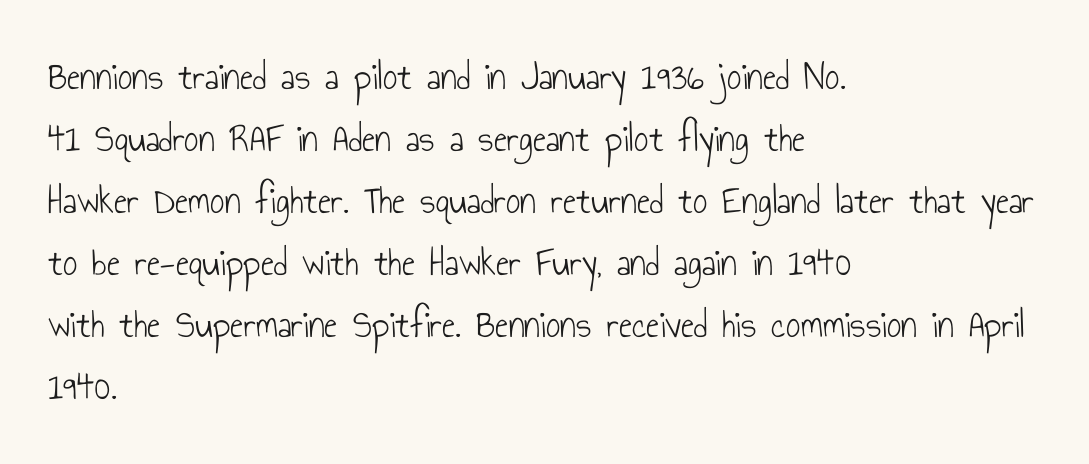
The image shows 40 px light, condensed sans-serif type, upright; set left-aligned, normal line spacing (1.55x), normal letter spacing, not underlined; low stroke contrast and a small x-height.
